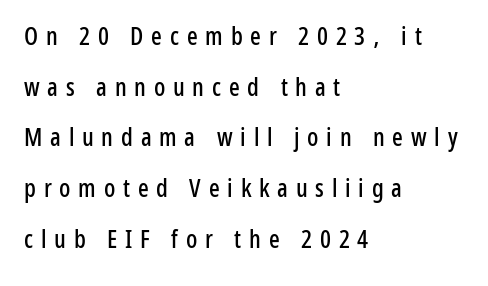
Q: Is the text italic (slanted)? A: No, it is upright.
Q: Is the text underlined? A: No.
Q: How is the paragraph aligned? A: Left-aligned.
Q: Is the spacing between letters normal or unusually wide? A: Unusually wide.
Q: Is the spacing between lines tight, normal or loose? A: Loose.
